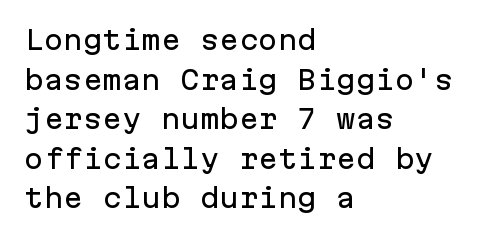
Q: Is the text italic (slanted)? A: No, it is upright.
Q: Is the text underlined? A: No.
Q: How is the paragraph aligned? A: Left-aligned.
Q: Is the spacing between letters normal or unusually wide? A: Normal.
Q: Is the spacing between lines tight, normal or loose? A: Normal.
